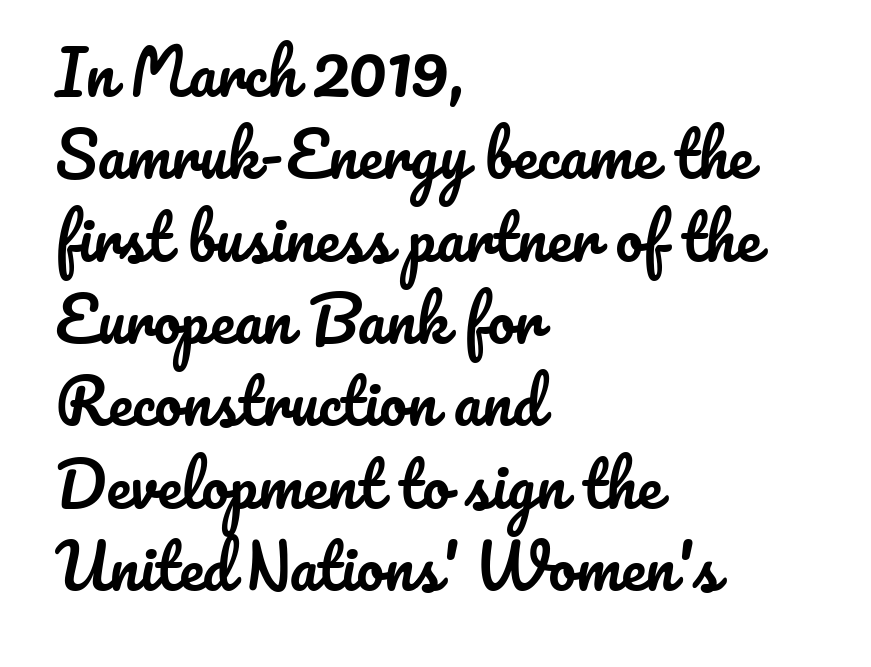
Q: Is the text italic (slanted)? A: Yes.
Q: Is the text underlined? A: No.
Q: How is the paragraph aligned? A: Left-aligned.
Q: Is the spacing between letters normal or unusually wide? A: Normal.
Q: Is the spacing between lines tight, normal or loose? A: Normal.
Q: Width (condensed, normal, or wide)? A: Normal.
Q: Stroke contrast? A: Low.
Q: x-height? A: Small.
Q: Monospaced? A: No.
